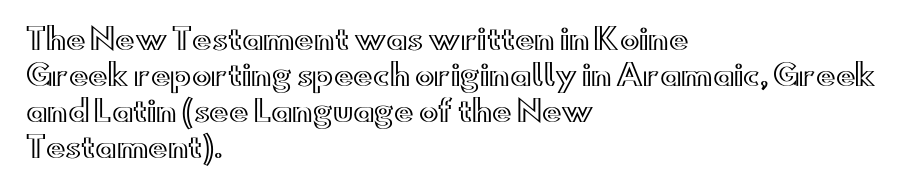
The image shows 29 px wide type, upright; set left-aligned, line spacing 1.24x, normal letter spacing, not underlined; a small x-height.
